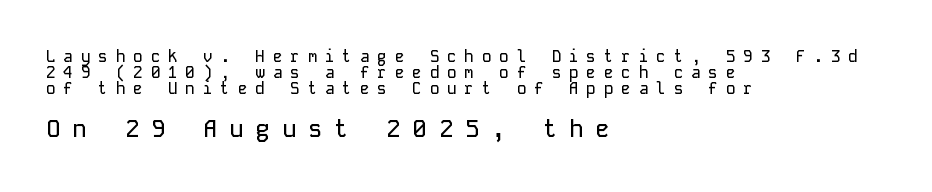
A student would notice the bottom passage is typeset larger than what precedes it. Characters remain perfectly vertical along every line. A clean baseline with only descenders dipping below it. Leftover space on each line is placed entirely after the last word.
